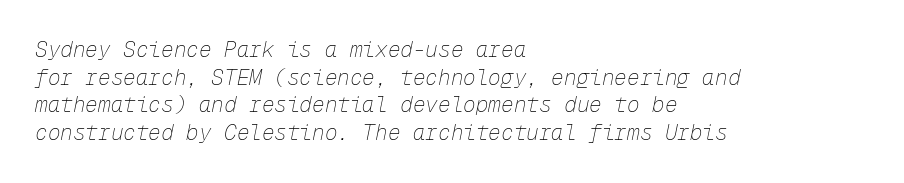
{"italic": "yes", "lean": "right", "slant_degrees": 12, "bold": "no", "underline": "no", "align": "left", "line_spacing": "normal", "line_spacing_ratio": 1.32, "letter_spacing": "normal", "letter_spacing_em": 0.0, "glyph_px": 21}
